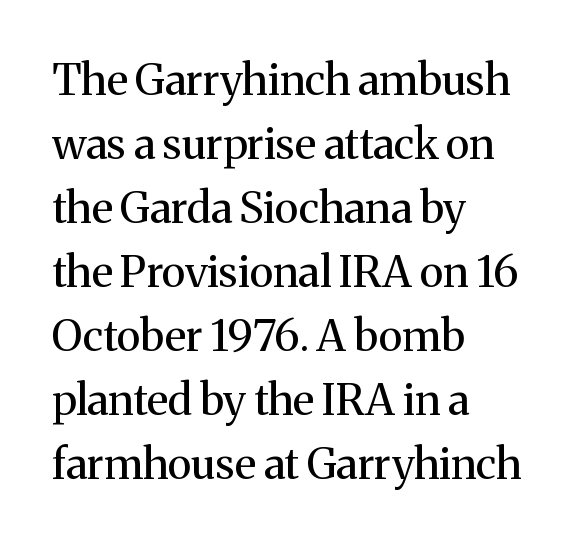
Q: Is the text bold? A: No.
Q: Is the text italic (slanted)? A: No, it is upright.
Q: Is the typeface a serif or a sans-serif typeface? A: Serif.
Q: Is the text underlined? A: No.
Q: How is the paragraph aligned? A: Left-aligned.
Q: Is the spacing between letters normal or unusually wide? A: Normal.
Q: Is the spacing between lines tight, normal or loose? A: Normal.
Q: Width (condensed, normal, or wide)? A: Normal.
Q: Stroke contrast? A: Medium.
Q: x-height? A: Medium.
Q: Monospaced? A: No.
